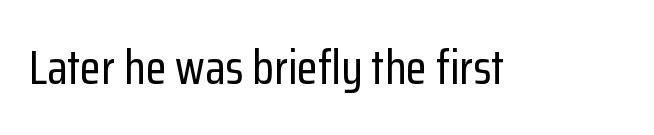
Q: Is the text italic (slanted)? A: No, it is upright.
Q: Is the typeface a serif or a sans-serif typeface? A: Sans-serif.
Q: Is the text underlined? A: No.
Q: Is the spacing between letters normal or unusually wide? A: Normal.
Q: Width (condensed, normal, or wide)? A: Condensed.
Q: Stroke contrast? A: Low.
Q: x-height? A: Medium.
Q: Monospaced? A: No.
